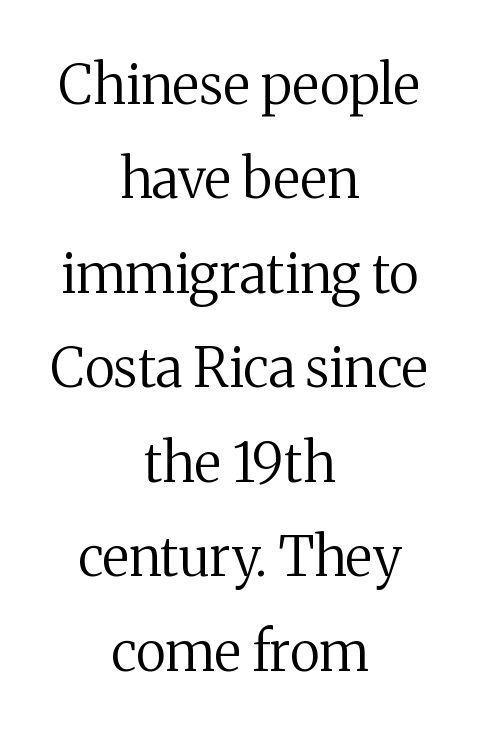
Q: Is the text bold? A: No.
Q: Is the text italic (slanted)? A: No, it is upright.
Q: Is the typeface a serif or a sans-serif typeface? A: Serif.
Q: Is the text underlined? A: No.
Q: How is the paragraph aligned? A: Centered.
Q: Is the spacing between letters normal or unusually wide? A: Normal.
Q: Width (condensed, normal, or wide)? A: Normal.
Q: Stroke contrast? A: Medium.
Q: x-height? A: Medium.
Q: Monospaced? A: No.
